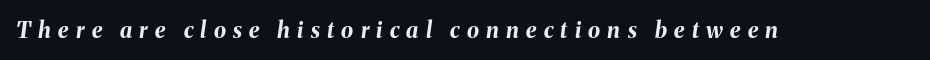
The image shows 22 px bold type, italic (leaning right); set unusually wide letter spacing (+0.33 em), not underlined.
